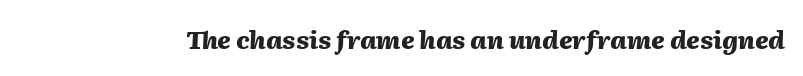
Posture: slanted. Every letter is thick-stroked: bold, no question. Each word holds together tightly as a unit, with standard inter-letter gaps. The baseline area is clear.
